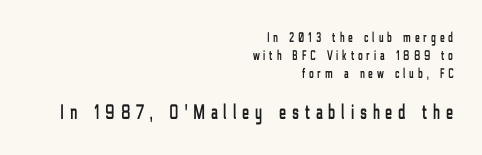
The image shows 21 px text type, upright; set right-aligned, normal line spacing (1.27x), unusually wide letter spacing (+0.29 em), not underlined; the second (bottom) block is 1.5x larger.
